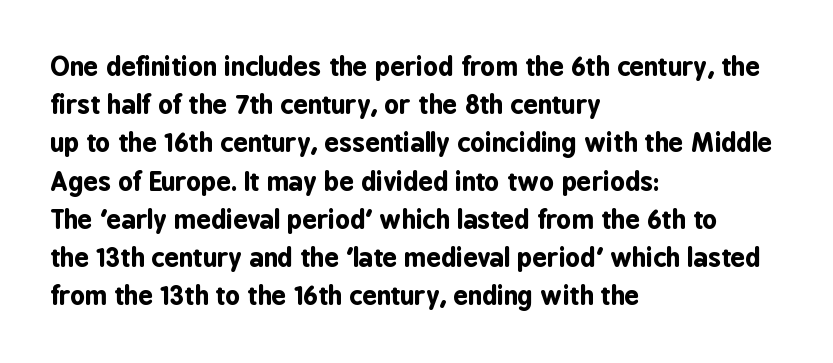
Q: Is the text bold? A: Yes.
Q: Is the text italic (slanted)? A: No, it is upright.
Q: Is the text underlined? A: No.
Q: How is the paragraph aligned? A: Left-aligned.
Q: Is the spacing between letters normal or unusually wide? A: Normal.
Q: Is the spacing between lines tight, normal or loose? A: Normal.
